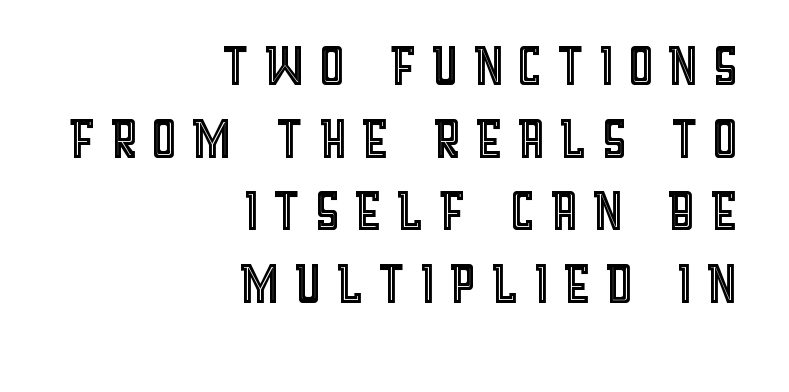
Q: Is the text italic (slanted)? A: No, it is upright.
Q: Is the text underlined? A: No.
Q: How is the paragraph aligned? A: Right-aligned.
Q: Is the spacing between lines tight, normal or loose? A: Tight.
Q: Width (condensed, normal, or wide)? A: Condensed.
Q: x-height? A: Large.
Q: Monospaced? A: No.
